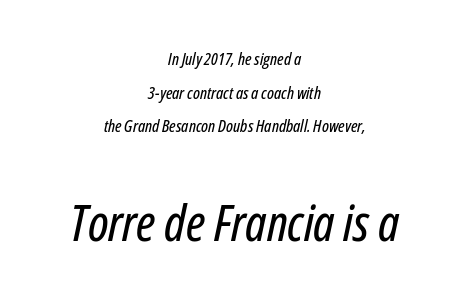
The image shows 50 px condensed type, italic (leaning right); set centered, loose line spacing (1.98x), normal letter spacing, not underlined; the second (bottom) block is 2.94x larger; low stroke contrast and a medium x-height.
